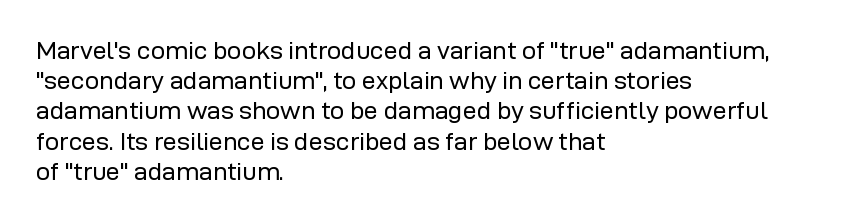
The image shows 25 px text type, upright; set left-aligned, line spacing 1.21x, normal letter spacing, not underlined.
